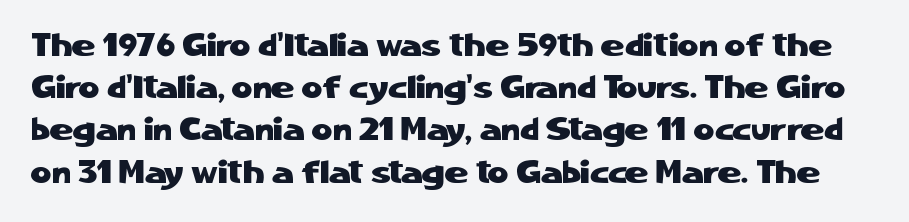
The image shows 32 px sans-serif type, upright; set normal line spacing (1.32x), normal letter spacing, not underlined; low stroke contrast and a medium x-height.
